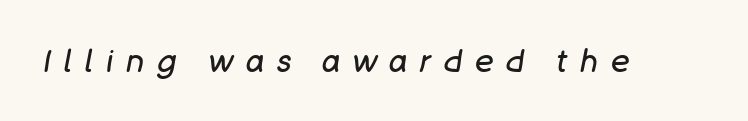
Letters have the restrained weight of plain body copy at most. The face used here is proportionally spaced, like ordinary book or web type. The gaps between neighbouring characters are conspicuously large. Descenders hang freely into open space. The glyphs look as if they've been sheared to an angle.
